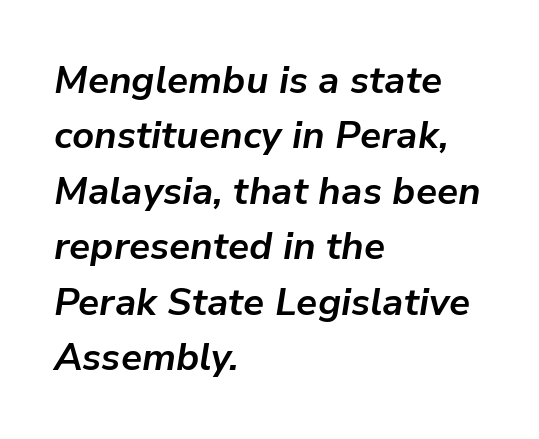
The image shows 38 px bold type, italic (leaning right); set left-aligned, normal line spacing (1.46x), normal letter spacing, not underlined; low stroke contrast and a medium x-height.
